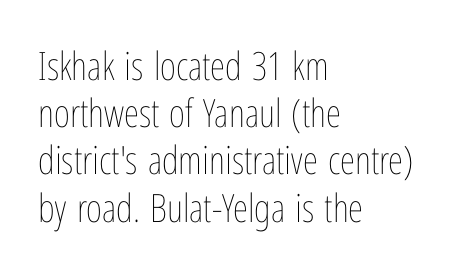
Q: Is the text bold? A: No.
Q: Is the text italic (slanted)? A: No, it is upright.
Q: Is the text underlined? A: No.
Q: How is the paragraph aligned? A: Left-aligned.
Q: Is the spacing between letters normal or unusually wide? A: Normal.
Q: Width (condensed, normal, or wide)? A: Condensed.
Q: Stroke contrast? A: Low.
Q: x-height? A: Medium.
Q: Monospaced? A: No.
